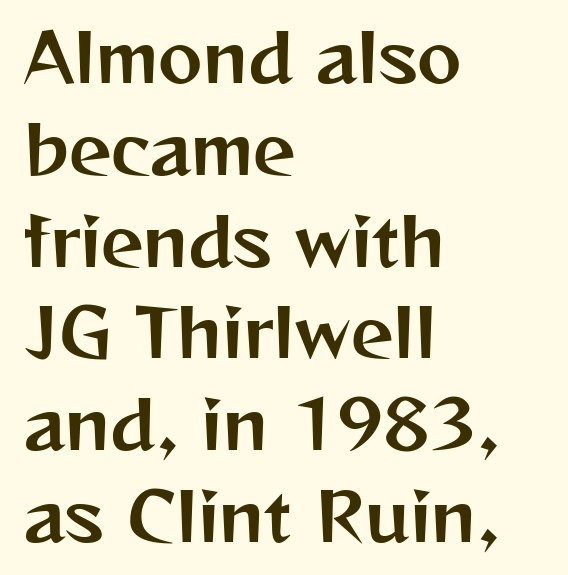
Q: Is the text italic (slanted)? A: No, it is upright.
Q: Is the typeface a serif or a sans-serif typeface? A: Sans-serif.
Q: Is the text underlined? A: No.
Q: How is the paragraph aligned? A: Left-aligned.
Q: Is the spacing between letters normal or unusually wide? A: Normal.
Q: Is the spacing between lines tight, normal or loose? A: Normal.
Q: Width (condensed, normal, or wide)? A: Normal.
Q: Stroke contrast? A: Medium.
Q: x-height? A: Medium.
Q: Monospaced? A: No.
